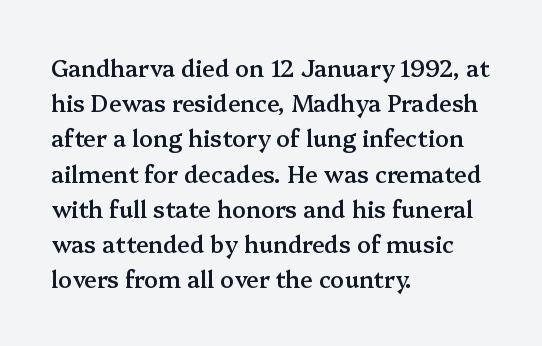
{"italic": "no", "bold": "semi", "underline": "no", "align": "left", "line_spacing": "normal", "line_spacing_ratio": 1.53, "letter_spacing": "normal", "letter_spacing_em": 0.0, "glyph_px": 23}
